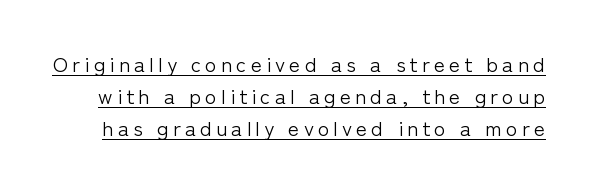
Summary of vertical rhythm: regular, with standard interline spacing. If you drew a line through each stem, it would be perfectly vertical. A quiet, ordinary-to-light weight characterises the typeface. Look at the tracking — it's clearly loosened, letters drifting apart.
